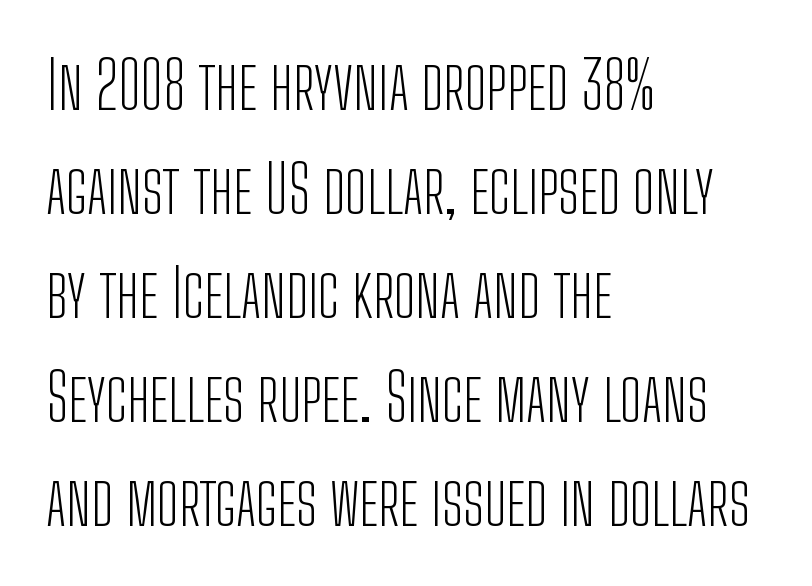
Q: Is the text bold? A: No.
Q: Is the text italic (slanted)? A: No, it is upright.
Q: Is the typeface a serif or a sans-serif typeface? A: Sans-serif.
Q: Is the text underlined? A: No.
Q: How is the paragraph aligned? A: Left-aligned.
Q: Is the spacing between letters normal or unusually wide? A: Normal.
Q: Is the spacing between lines tight, normal or loose? A: Normal.
Q: Width (condensed, normal, or wide)? A: Condensed.
Q: Stroke contrast? A: Low.
Q: x-height? A: Medium.
Q: Monospaced? A: No.
